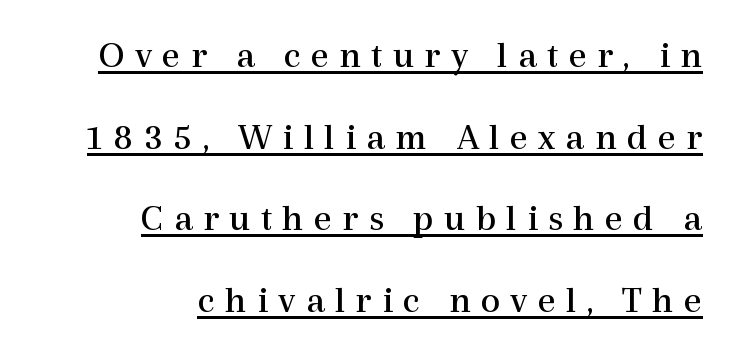
Q: Is the text bold? A: No.
Q: Is the text italic (slanted)? A: No, it is upright.
Q: Is the typeface a serif or a sans-serif typeface? A: Serif.
Q: Is the text underlined? A: Yes.
Q: How is the paragraph aligned? A: Right-aligned.
Q: Is the spacing between letters normal or unusually wide? A: Unusually wide.
Q: Is the spacing between lines tight, normal or loose? A: Loose.
Q: Width (condensed, normal, or wide)? A: Normal.
Q: x-height? A: Medium.
Q: Monospaced? A: No.
